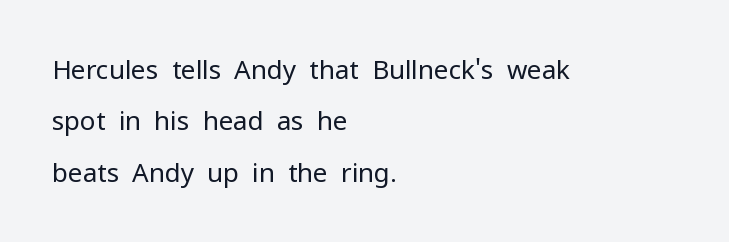
Each word holds together tightly as a unit, with standard inter-letter gaps. A clean baseline with only descenders dipping below it. Quick note: not italic, upright. These glyphs show unthickened strokes, regular width or finer. Horizontal alignment here is leftward, the default for most running prose.
